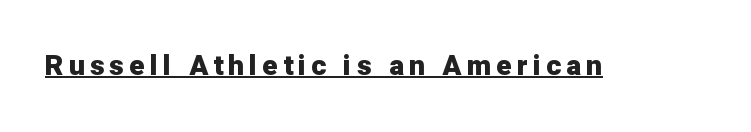
The image shows 28 px heavy sans-serif type, upright; set underlined; low stroke contrast and a medium x-height.
